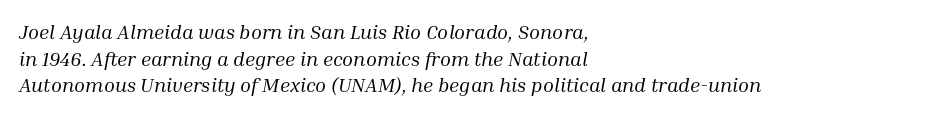
{"italic": "yes", "lean": "right", "slant_degrees": 10, "bold": "no", "underline": "no", "align": "left", "line_spacing": "normal", "line_spacing_ratio": 1.33, "letter_spacing": "normal", "letter_spacing_em": 0.0, "glyph_px": 20}
